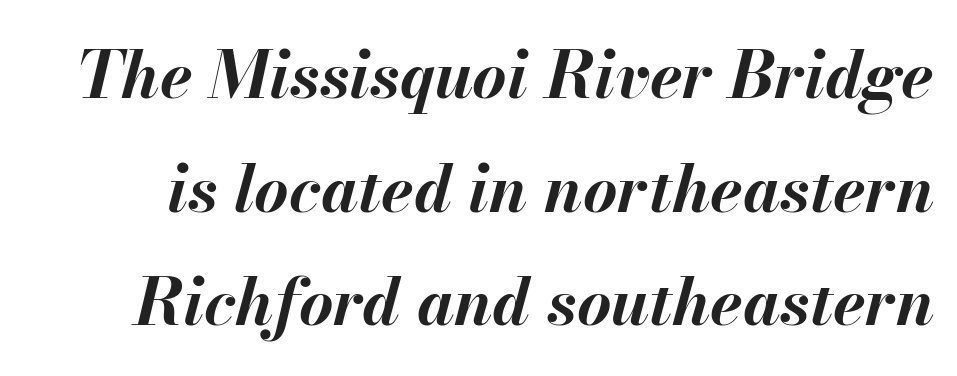
The image shows 66 px bold type, italic (leaning right); set line spacing 1.72x, normal letter spacing, not underlined; medium stroke contrast and a small x-height.
